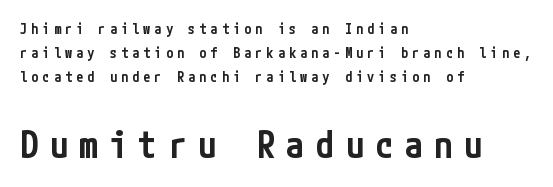
Q: Is the text bold? A: Semi-bold.
Q: Is the text italic (slanted)? A: No, it is upright.
Q: Is the typeface a serif or a sans-serif typeface? A: Sans-serif.
Q: Is the text underlined? A: No.
Q: How is the paragraph aligned? A: Left-aligned.
Q: Is the spacing between letters normal or unusually wide? A: Unusually wide.
Q: Is the spacing between lines tight, normal or loose? A: Normal.
Q: Which block of text is set in a larger size, the first (top) or the second (bottom)? A: The second (bottom) one.
Q: Width (condensed, normal, or wide)? A: Condensed.
Q: Stroke contrast? A: Low.
Q: x-height? A: Medium.
